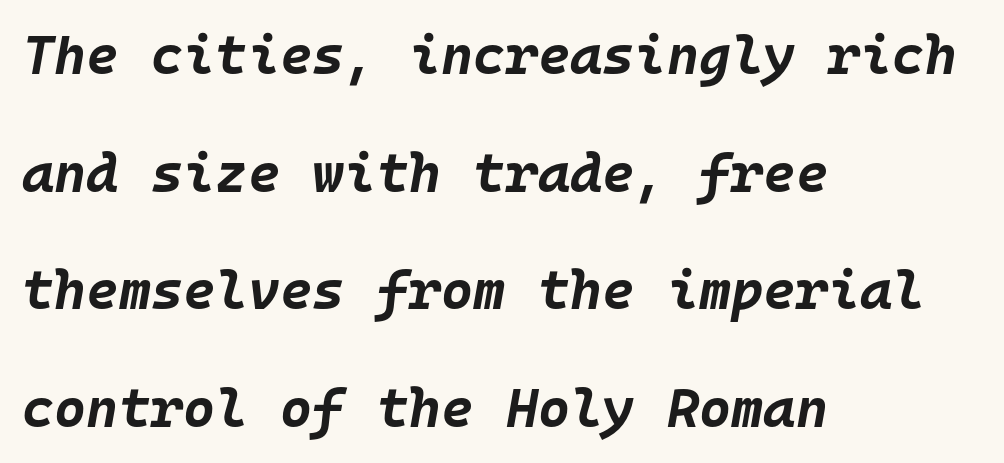
{"italic": "yes", "lean": "right", "slant_degrees": 10, "bold": "yes", "weight": "bold", "width": "normal", "stroke_contrast": "low", "x_height": "large", "monospaced": "yes", "underline": "no", "align": "left", "line_spacing": "loose", "line_spacing_ratio": 2.14, "letter_spacing": "normal", "letter_spacing_em": 0.0, "glyph_px": 55}
